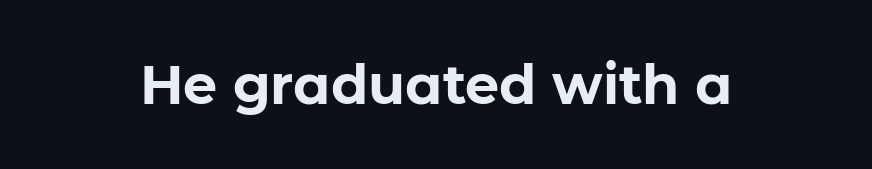
Q: Is the text bold? A: Yes.
Q: Is the text italic (slanted)? A: No, it is upright.
Q: Is the typeface a serif or a sans-serif typeface? A: Sans-serif.
Q: Is the text underlined? A: No.
Q: Is the spacing between letters normal or unusually wide? A: Normal.
Q: Width (condensed, normal, or wide)? A: Normal.
Q: Stroke contrast? A: Low.
Q: x-height? A: Medium.
Q: Monospaced? A: No.
